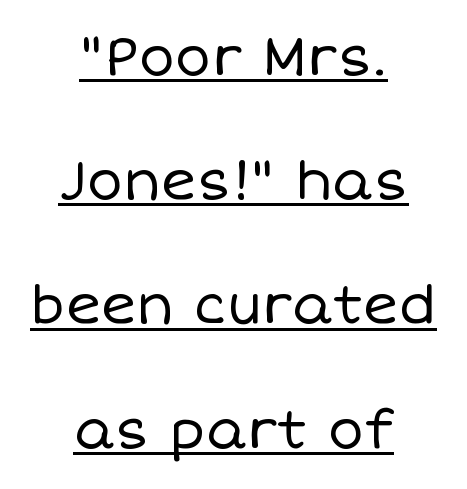
{"italic": "no", "bold": "no", "weight": "regular", "width": "normal", "stroke_contrast": "low", "x_height": "large", "monospaced": "no", "underline": "yes", "align": "center", "line_spacing": "loose", "line_spacing_ratio": 2.3, "letter_spacing": "normal", "letter_spacing_em": 0.0, "glyph_px": 54}
